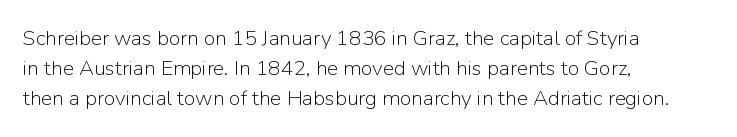
{"italic": "no", "bold": "no", "underline": "no", "align": "left", "line_spacing": "normal", "line_spacing_ratio": 1.44, "letter_spacing": "normal", "letter_spacing_em": 0.0, "glyph_px": 21}
